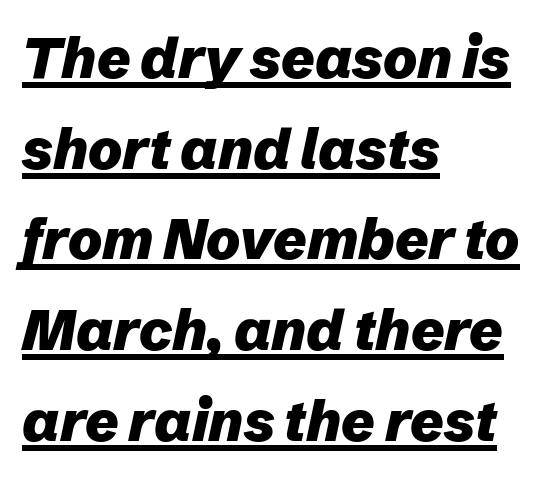
The image shows 57 px heavy type, italic (leaning right); set left-aligned, normal line spacing (1.59x), normal letter spacing, underlined; low stroke contrast and a medium x-height.
